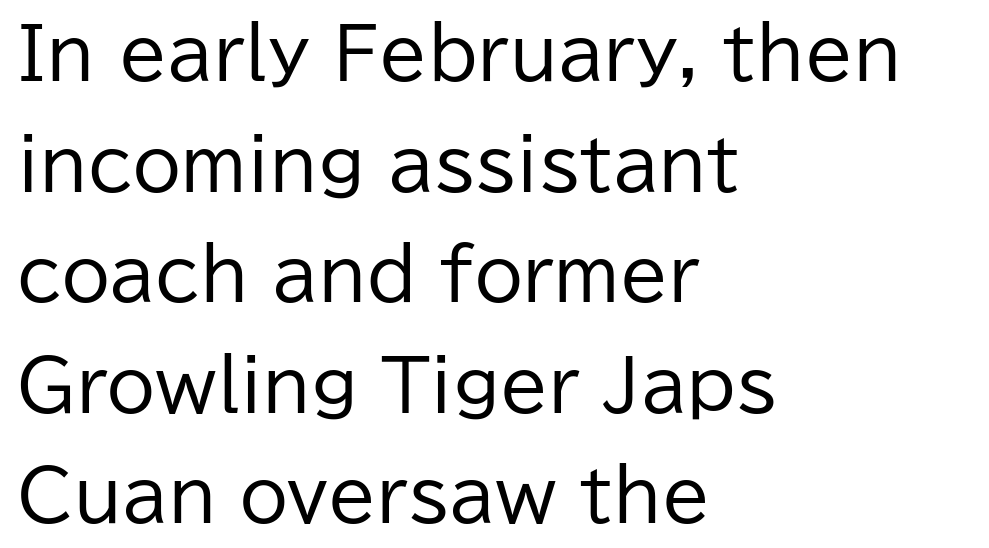
The axis of the letterforms is exactly vertical. Bold? No — there's no thickening of the strokes. The rendering anchors every line to the left-hand side. Character widths vary here, with narrow letters taking less room than wide ones.
